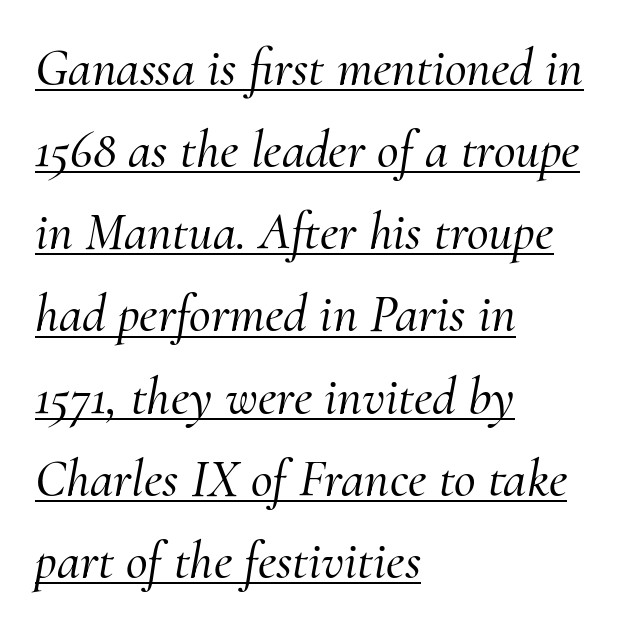
The lines in this sample share a left origin and differ only in where they stop. The vertical gap from one line to the next is medium. Underlining? Definitely there. The passage shown is typed in a proportional face where columns would drift.
